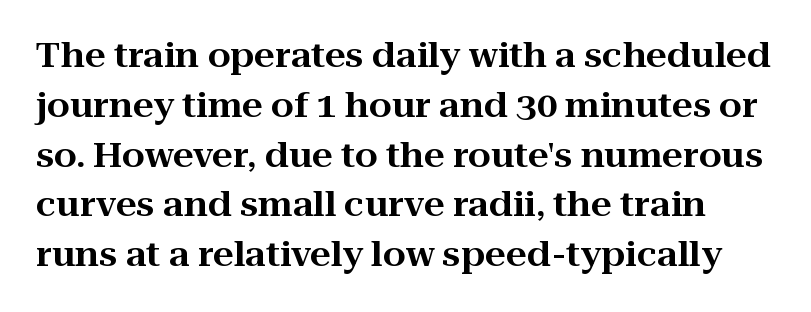
The image shows 33 px wide serif type, upright; set normal line spacing (1.51x), normal letter spacing, not underlined; high stroke contrast and a medium x-height.
